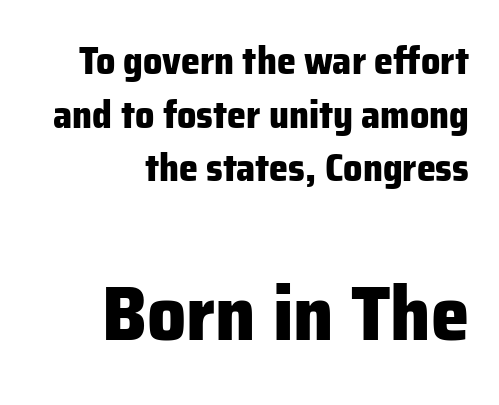
The type is set solid horizontally, with unmodified tracking. Is the block centered? No — it sits flush against the right margin. Honestly, the row spacing looks completely unremarkable. Look at the glyph heights: the lower group is clearly the bigger setting. Unlike a traditional serif, this face leaves its strokes unadorned. This rendering features lettering with no underline.
